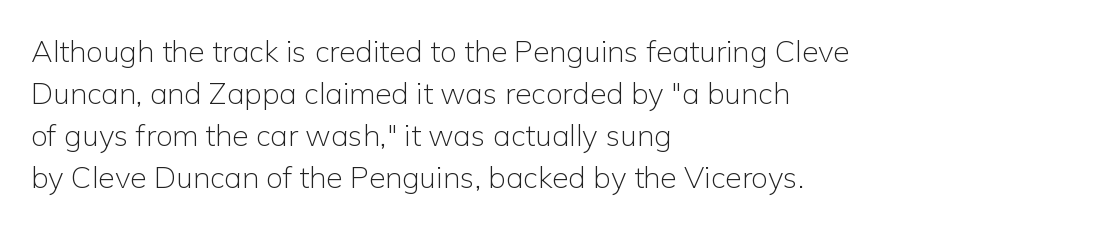
Q: Is the text bold? A: No.
Q: Is the text italic (slanted)? A: No, it is upright.
Q: Is the typeface a serif or a sans-serif typeface? A: Sans-serif.
Q: Is the text underlined? A: No.
Q: How is the paragraph aligned? A: Left-aligned.
Q: Is the spacing between letters normal or unusually wide? A: Normal.
Q: Is the spacing between lines tight, normal or loose? A: Normal.
Q: Width (condensed, normal, or wide)? A: Normal.
Q: Stroke contrast? A: Low.
Q: x-height? A: Medium.
Q: Monospaced? A: No.
